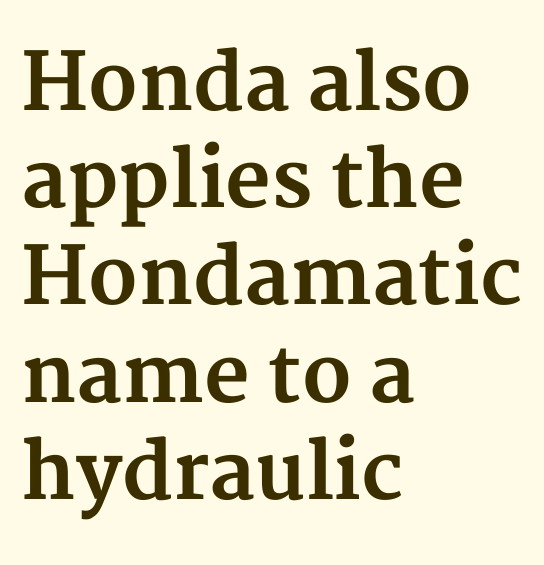
The image shows 79 px bold serif type, upright; set left-aligned, line spacing 1.23x, normal letter spacing, not underlined; medium stroke contrast and a medium x-height.
